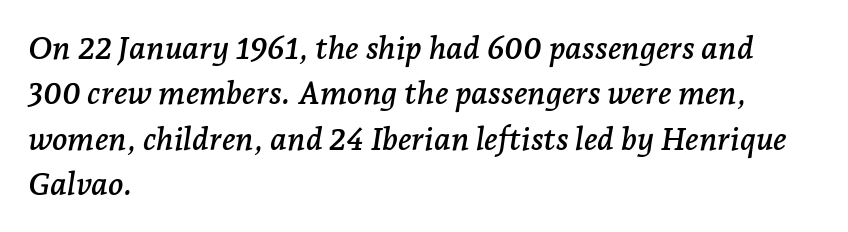
{"serif": "yes", "italic": "yes", "lean": "right", "slant_degrees": 7, "width": "normal", "stroke_contrast": "low", "x_height": "medium", "monospaced": "no", "underline": "no", "align": "left", "line_spacing": "normal", "line_spacing_ratio": 1.42, "letter_spacing": "normal", "letter_spacing_em": 0.0, "glyph_px": 32}
